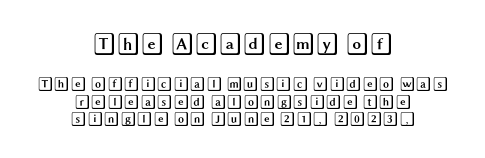
The image shows 22 px text type, upright; set centered, line spacing 1.19x, normal letter spacing, not underlined; the first (top) block is 1.47x larger.
